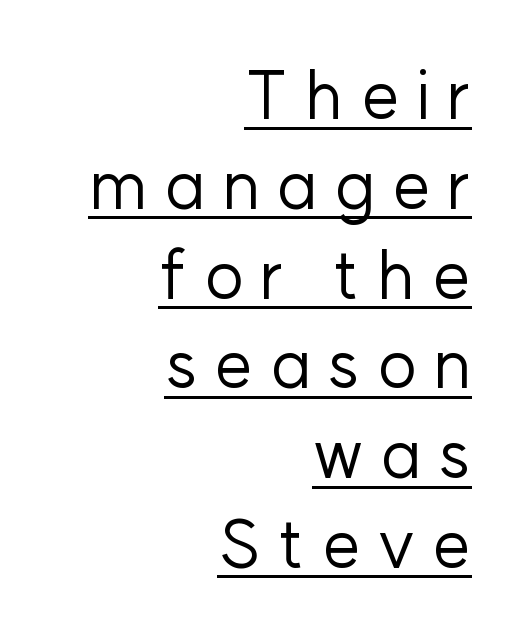
Q: Is the text bold? A: No.
Q: Is the text italic (slanted)? A: No, it is upright.
Q: Is the typeface a serif or a sans-serif typeface? A: Sans-serif.
Q: Is the text underlined? A: Yes.
Q: How is the paragraph aligned? A: Right-aligned.
Q: Is the spacing between letters normal or unusually wide? A: Unusually wide.
Q: Is the spacing between lines tight, normal or loose? A: Normal.
Q: Width (condensed, normal, or wide)? A: Normal.
Q: Stroke contrast? A: Low.
Q: x-height? A: Medium.
Q: Monospaced? A: No.
